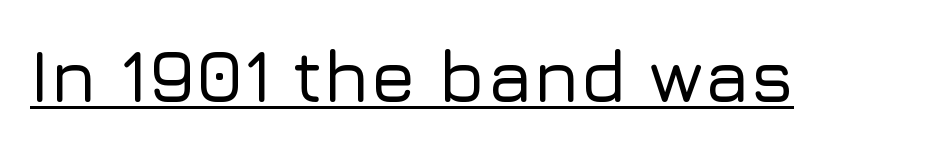
The image shows 74 px sans-serif type, upright; set normal letter spacing, underlined; low stroke contrast and a medium x-height.
